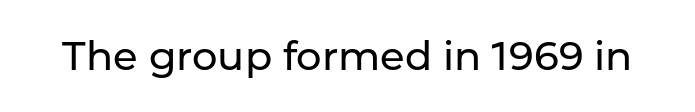
The image shows 40 px regular-weight sans-serif type, upright; set normal letter spacing, not underlined; low stroke contrast and a medium x-height.
